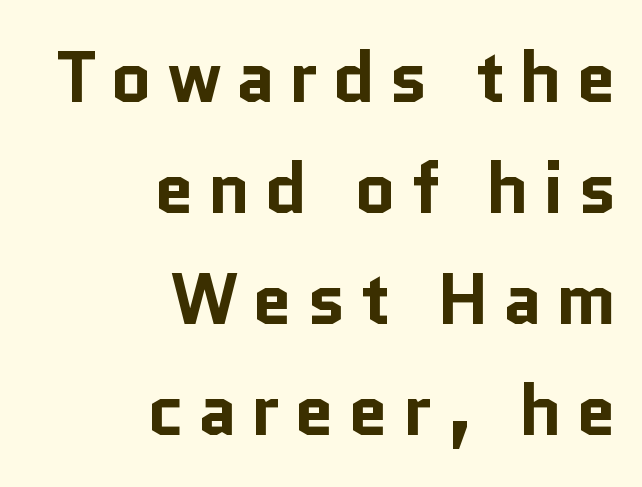
{"serif": "no", "italic": "no", "bold": "yes", "weight": "bold", "width": "normal", "stroke_contrast": "low", "x_height": "medium", "monospaced": "no", "underline": "no", "align": "right", "line_spacing": "normal", "line_spacing_ratio": 1.54, "glyph_px": 72}
